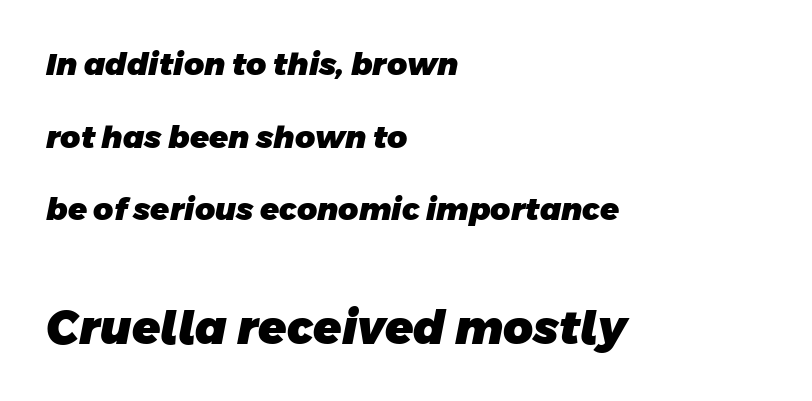
Q: Is the text bold? A: Yes.
Q: Is the typeface a serif or a sans-serif typeface? A: Sans-serif.
Q: Is the text underlined? A: No.
Q: How is the paragraph aligned? A: Left-aligned.
Q: Is the spacing between letters normal or unusually wide? A: Normal.
Q: Is the spacing between lines tight, normal or loose? A: Loose.
Q: Which block of text is set in a larger size, the first (top) or the second (bottom)? A: The second (bottom) one.
Q: Width (condensed, normal, or wide)? A: Normal.
Q: Stroke contrast? A: Low.
Q: x-height? A: Large.
Q: Monospaced? A: No.
